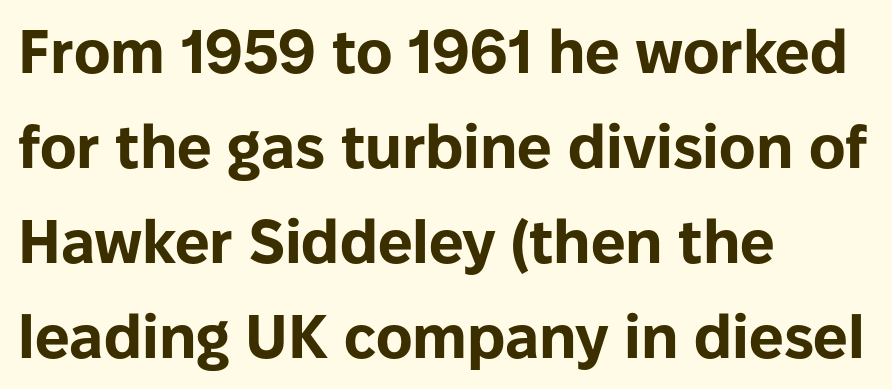
The face used here is proportionally spaced, like ordinary book or web type. How would I describe the line gaps? Plain and ordinary. Short note: letters normally spaced. These lines are composed in type without serifs. Designer's note — italics off, roman on.
